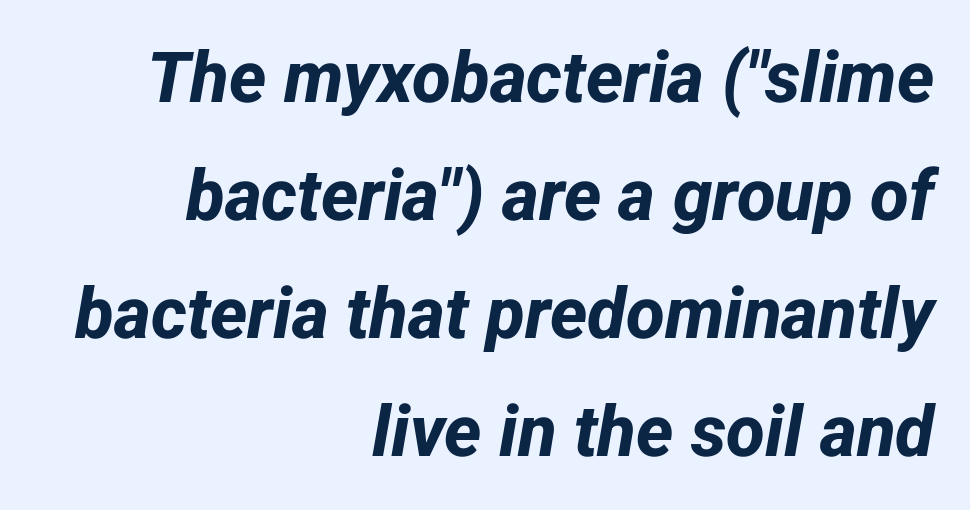
The image shows 71 px bold sans-serif type; set right-aligned, normal line spacing (1.66x), normal letter spacing, not underlined; low stroke contrast and a medium x-height.
